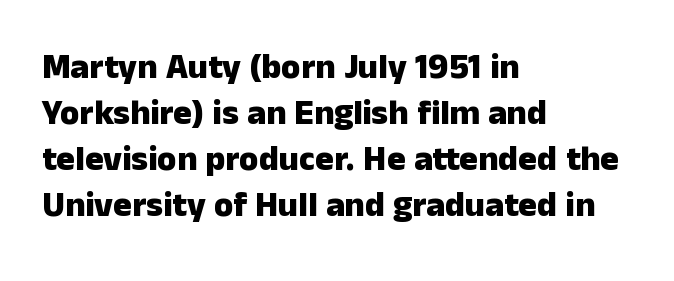
Q: Is the text bold? A: Yes.
Q: Is the text italic (slanted)? A: No, it is upright.
Q: Is the typeface a serif or a sans-serif typeface? A: Sans-serif.
Q: Is the text underlined? A: No.
Q: How is the paragraph aligned? A: Left-aligned.
Q: Is the spacing between letters normal or unusually wide? A: Normal.
Q: Is the spacing between lines tight, normal or loose? A: Normal.
Q: Width (condensed, normal, or wide)? A: Normal.
Q: Stroke contrast? A: Low.
Q: x-height? A: Medium.
Q: Monospaced? A: No.
